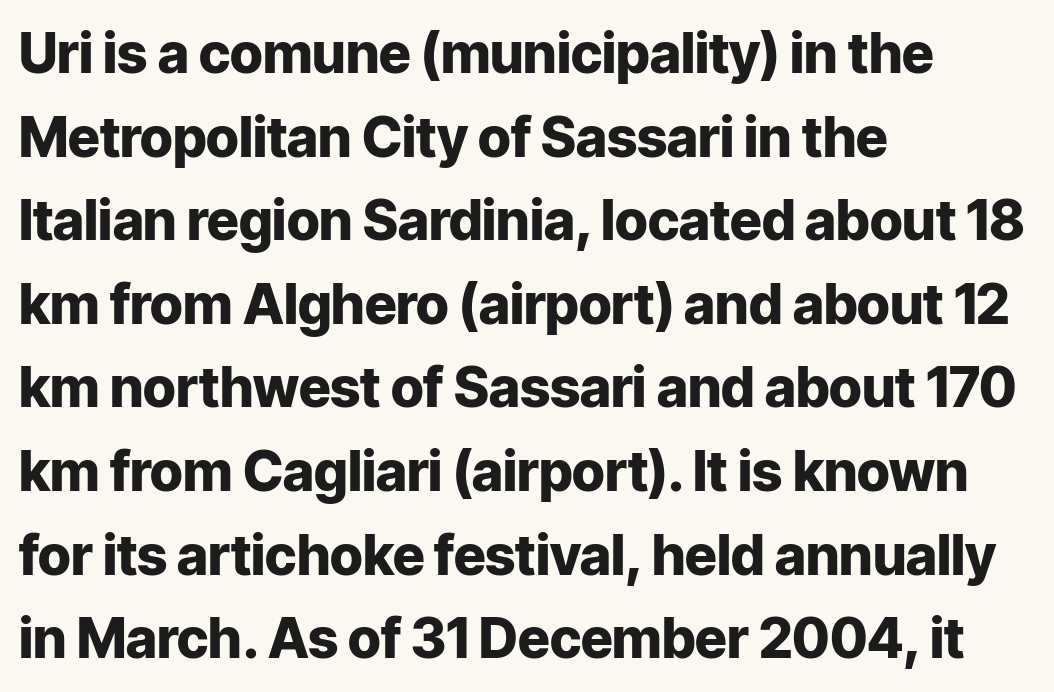
These lines are rendered in a variable-pitch font. Nothing unusual about the tracking: characters are spaced as the font intends. This sample uses a sans-serif face. The foot of each line stays bare and open. Horizontal bands of white between lines are of average thickness.
